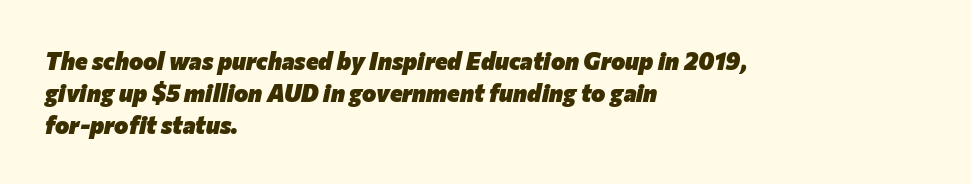
Each row of text sits above clean, open space. These lines sit exactly where default settings would place them. The whole block is typeset with a tilt. The face used here has the dense, thick strokes of a bold.
